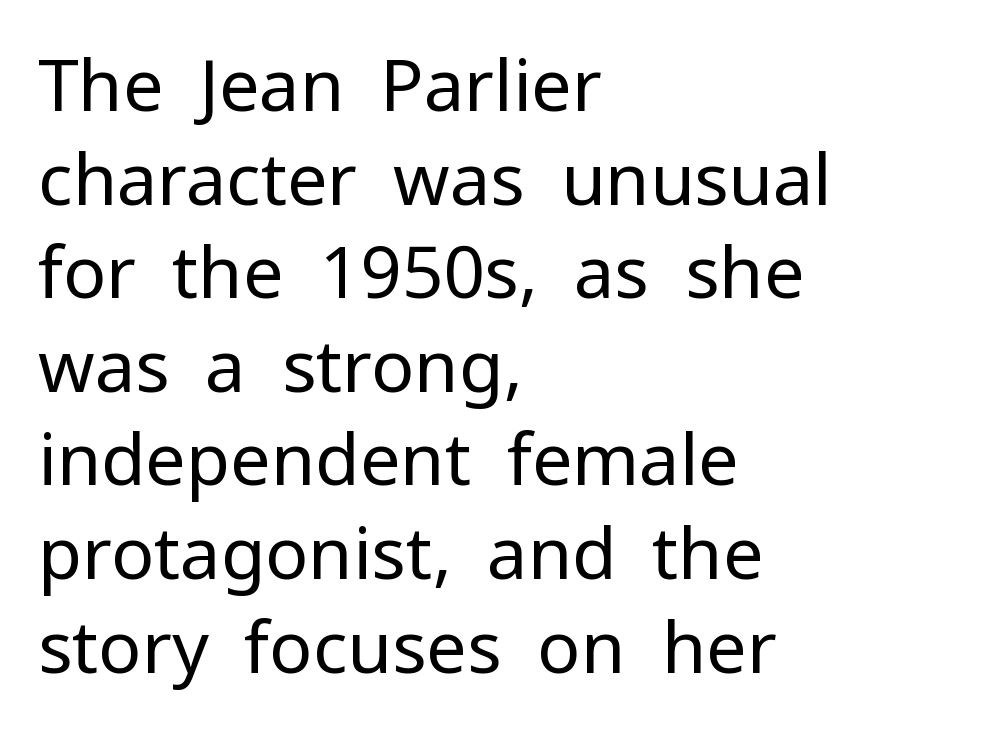
The image shows 72 px regular-weight sans-serif type, upright; set left-aligned, normal line spacing (1.3x), normal letter spacing, not underlined; low stroke contrast and a medium x-height.
